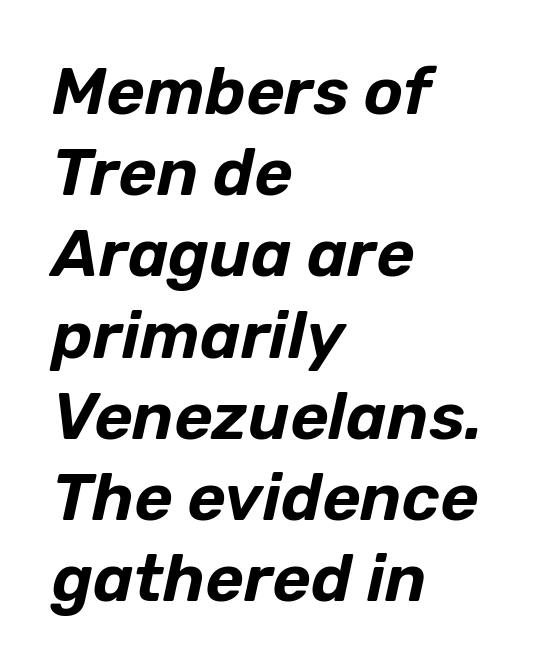
The image shows 66 px text type, italic (leaning right); set left-aligned, line spacing 1.23x, normal letter spacing, not underlined; low stroke contrast and a medium x-height.
